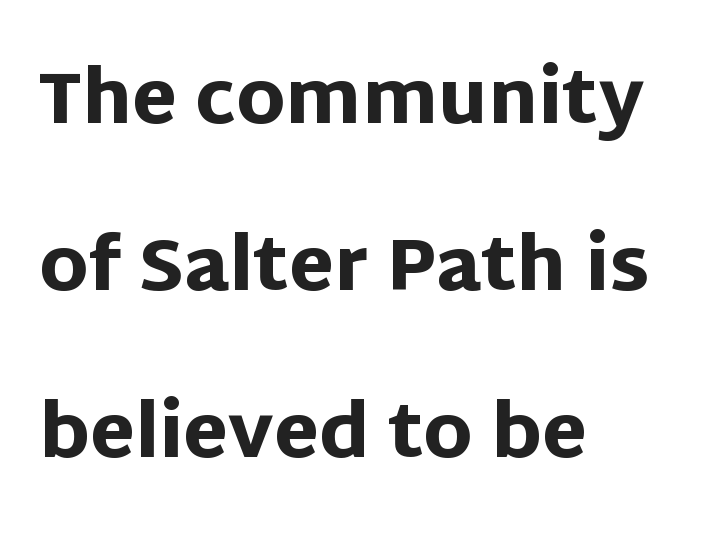
{"serif": "no", "italic": "no", "bold": "yes", "weight": "heavy", "width": "normal", "stroke_contrast": "low", "x_height": "large", "monospaced": "no", "underline": "no", "align": "left", "line_spacing": "loose", "line_spacing_ratio": 2.29, "letter_spacing": "normal", "letter_spacing_em": 0.0, "glyph_px": 73}
